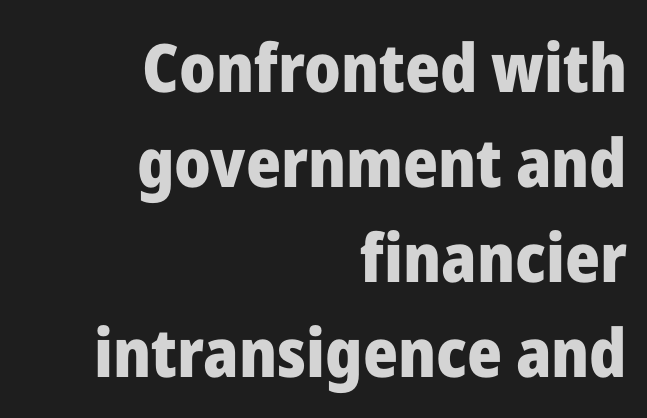
Q: Is the text bold? A: Yes.
Q: Is the text italic (slanted)? A: No, it is upright.
Q: Is the typeface a serif or a sans-serif typeface? A: Sans-serif.
Q: Is the text underlined? A: No.
Q: How is the paragraph aligned? A: Right-aligned.
Q: Is the spacing between letters normal or unusually wide? A: Normal.
Q: Is the spacing between lines tight, normal or loose? A: Normal.
Q: Width (condensed, normal, or wide)? A: Normal.
Q: Stroke contrast? A: Low.
Q: x-height? A: Medium.
Q: Monospaced? A: No.
